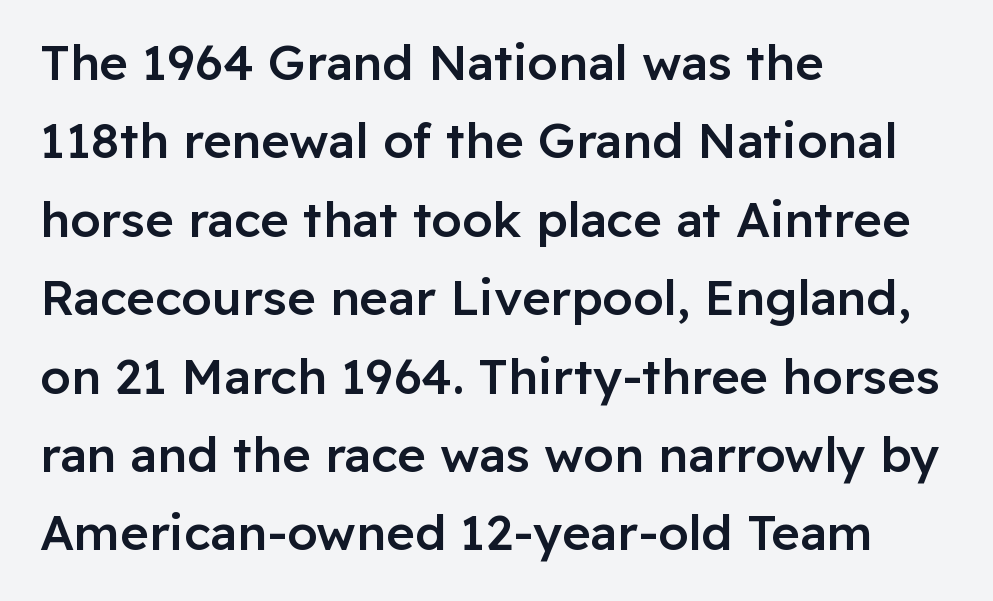
The image shows 49 px semibold sans-serif type, upright; set left-aligned, normal line spacing (1.6x), normal letter spacing, not underlined; low stroke contrast and a medium x-height.
